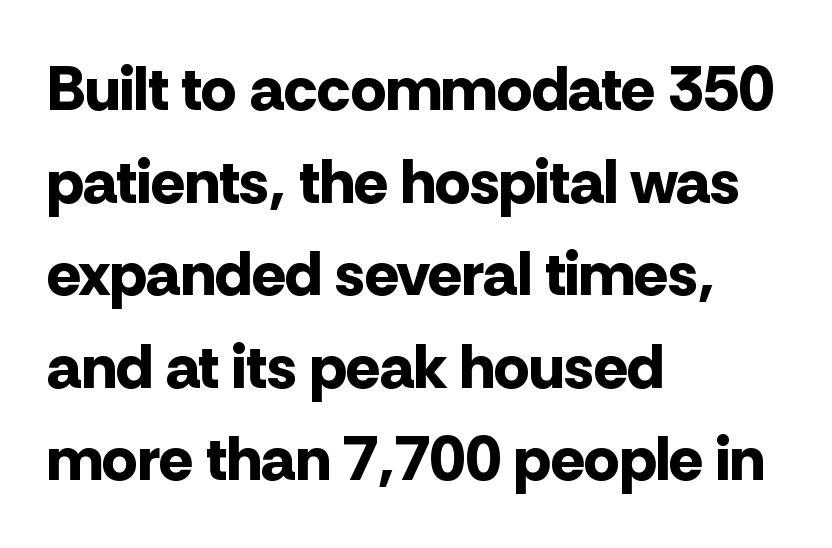
{"serif": "no", "italic": "no", "bold": "yes", "weight": "bold", "width": "normal", "stroke_contrast": "low", "x_height": "medium", "monospaced": "no", "underline": "no", "align": "left", "line_spacing": "normal", "line_spacing_ratio": 1.47, "letter_spacing": "normal", "letter_spacing_em": 0.0, "glyph_px": 63}
